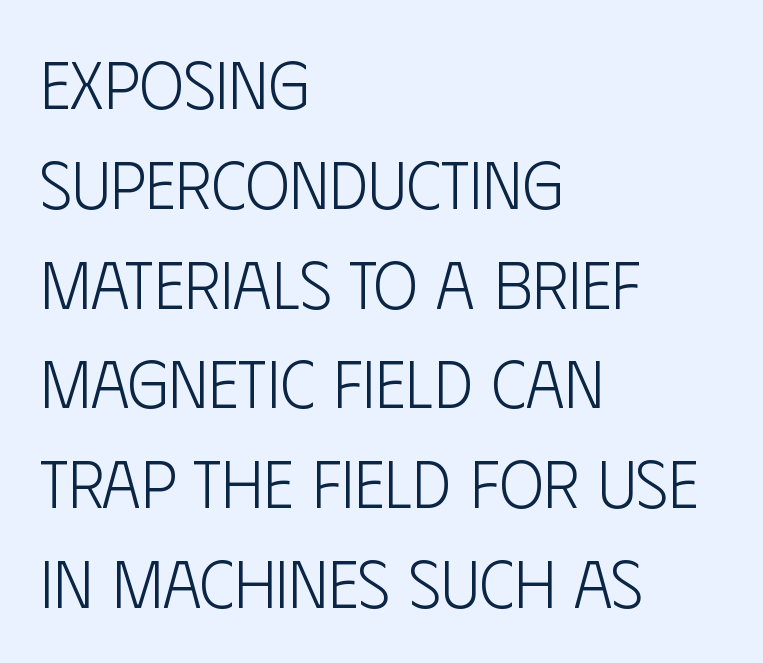
Descender tails drop into unmarked territory. Notice how descenders clear the ascenders below comfortably — that's standard leading. The typesetter chose a ragged-right arrangement here. Nothing heavy about these letters — not bold at all. The gaps between neighbouring characters are ordinary and unremarkable. Font category for this specimen: sans-serif.
